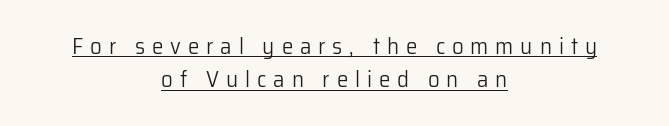
{"italic": "no", "bold": "no", "underline": "yes", "align": "center", "line_spacing": "normal", "line_spacing_ratio": 1.45, "letter_spacing": "wide", "letter_spacing_em": 0.3, "glyph_px": 23}
